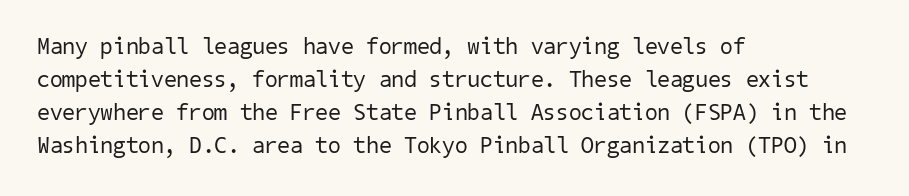
Nobody drew a line under any word here. No letter is thick-stroked: the sample isn't bold. The text block is weighted toward the left margin, trailing off unevenly rightward. Tracking value appears to be zero — textbook default spacing. These lines sit exactly where default settings would place them.
